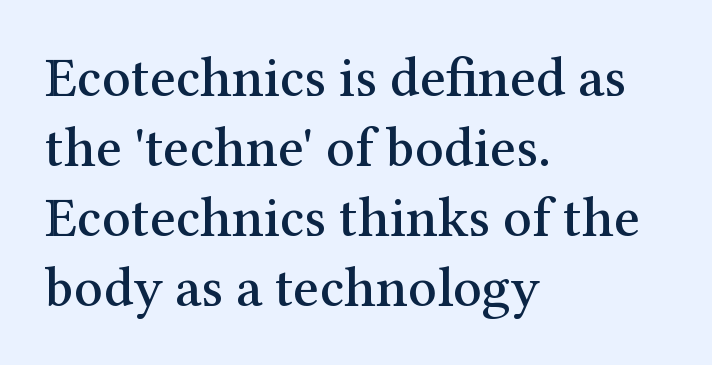
Q: Is the text italic (slanted)? A: No, it is upright.
Q: Is the typeface a serif or a sans-serif typeface? A: Serif.
Q: Is the text underlined? A: No.
Q: How is the paragraph aligned? A: Left-aligned.
Q: Is the spacing between letters normal or unusually wide? A: Normal.
Q: Is the spacing between lines tight, normal or loose? A: Normal.
Q: Width (condensed, normal, or wide)? A: Normal.
Q: Stroke contrast? A: Medium.
Q: x-height? A: Medium.
Q: Monospaced? A: No.
